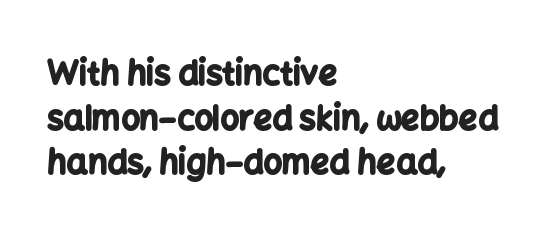
{"serif": "no", "italic": "no", "bold": "yes", "weight": "bold", "width": "normal", "stroke_contrast": "low", "x_height": "medium", "monospaced": "no", "underline": "no", "align": "left", "line_spacing": "normal", "line_spacing_ratio": 1.35, "letter_spacing": "normal", "letter_spacing_em": 0.0, "glyph_px": 33}
